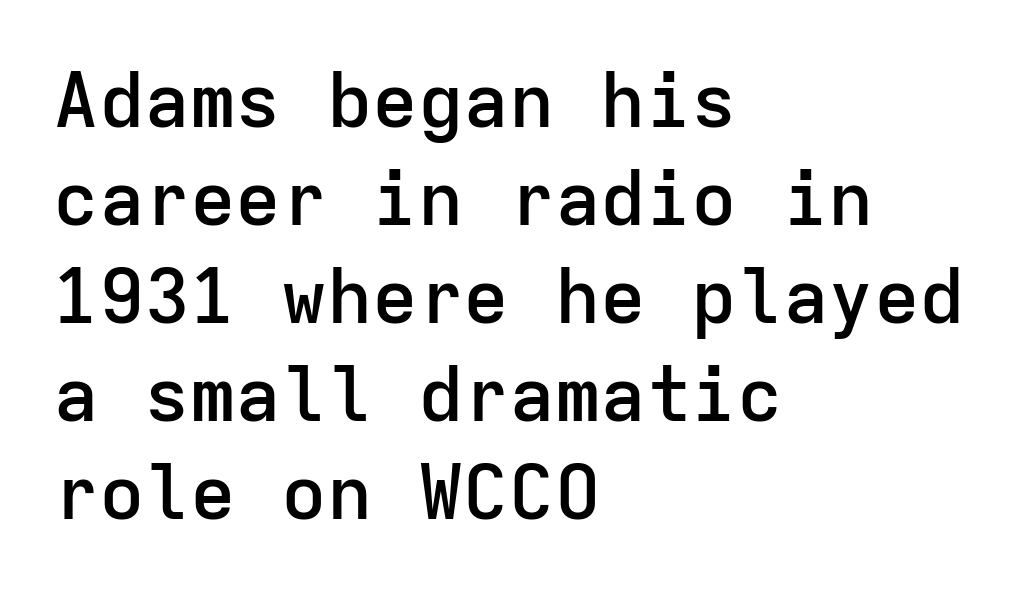
Q: Is the text bold? A: Semi-bold.
Q: Is the text italic (slanted)? A: No, it is upright.
Q: Is the typeface a serif or a sans-serif typeface? A: Sans-serif.
Q: Is the text underlined? A: No.
Q: How is the paragraph aligned? A: Left-aligned.
Q: Is the spacing between letters normal or unusually wide? A: Normal.
Q: Is the spacing between lines tight, normal or loose? A: Normal.
Q: Width (condensed, normal, or wide)? A: Normal.
Q: Stroke contrast? A: Low.
Q: x-height? A: Medium.
Q: Monospaced? A: Yes.
